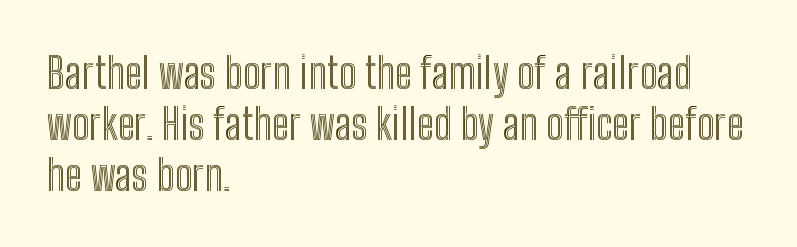
{"italic": "no", "width": "condensed", "x_height": "medium", "monospaced": "no", "underline": "no", "align": "left", "line_spacing_ratio": 1.21, "letter_spacing": "normal", "letter_spacing_em": 0.0, "glyph_px": 42}
